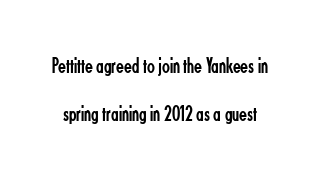
{"italic": "no", "bold": "no", "underline": "no", "line_spacing": "loose", "line_spacing_ratio": 2.09, "letter_spacing": "normal", "letter_spacing_em": 0.0, "glyph_px": 23}
